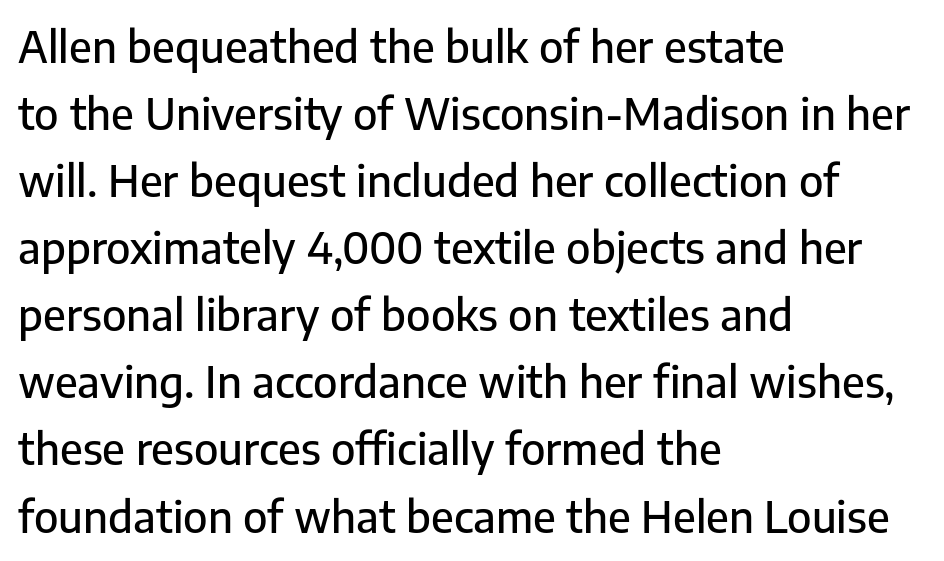
You can tell from the bare stems that sans-serif type was used. A normal amount of white space separates one row of letters from the next. Note the varied advance widths — an 'i' is clearly narrower than an 'm'. Spacing between characters is what you'd get straight out of the box.
